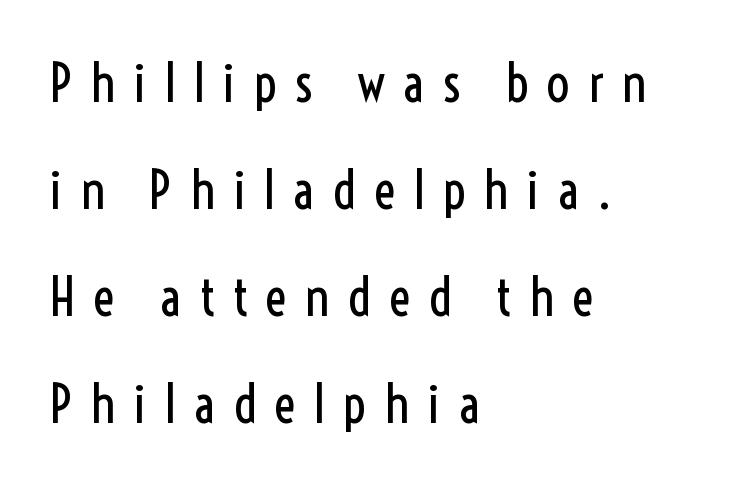
Whoever set this chose breathing room over compactness in the vertical rhythm. Clear beneath every line of the passage. The letters advance in unequal steps, a hallmark of proportional type. The face used here is a sans, in the tradition of grotesques and geometrics.
